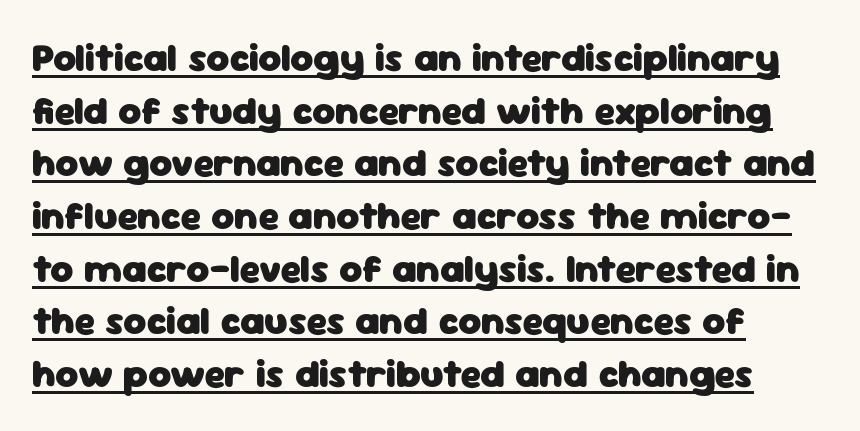
Q: Is the text bold? A: Yes.
Q: Is the text italic (slanted)? A: No, it is upright.
Q: Is the typeface a serif or a sans-serif typeface? A: Sans-serif.
Q: Is the text underlined? A: Yes.
Q: How is the paragraph aligned? A: Left-aligned.
Q: Is the spacing between letters normal or unusually wide? A: Normal.
Q: Is the spacing between lines tight, normal or loose? A: Normal.
Q: Width (condensed, normal, or wide)? A: Normal.
Q: Stroke contrast? A: Low.
Q: x-height? A: Medium.
Q: Monospaced? A: No.
